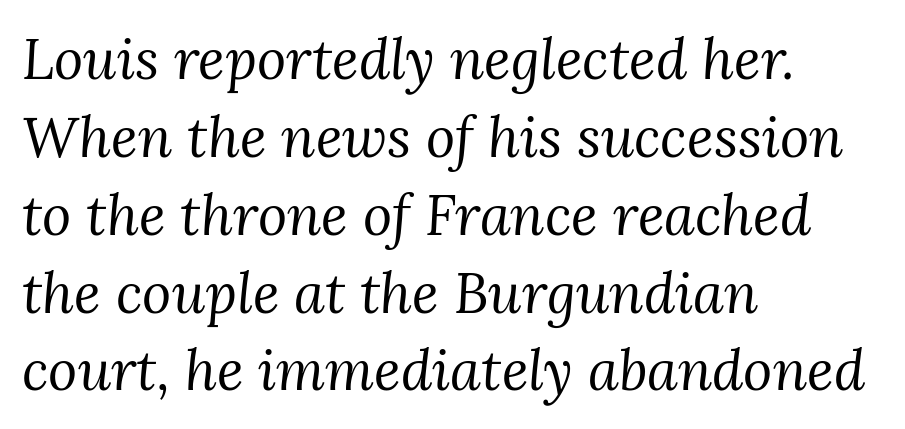
Only glyphs here, with clear space below each row. How are the letters spaced? Ordinarily, with no added tracking. Weight: in the light-to-regular range. Font category for this specimen: serif. Casual observation: everything's shoved over to the left. Observe the lean: these are italic letterforms.
